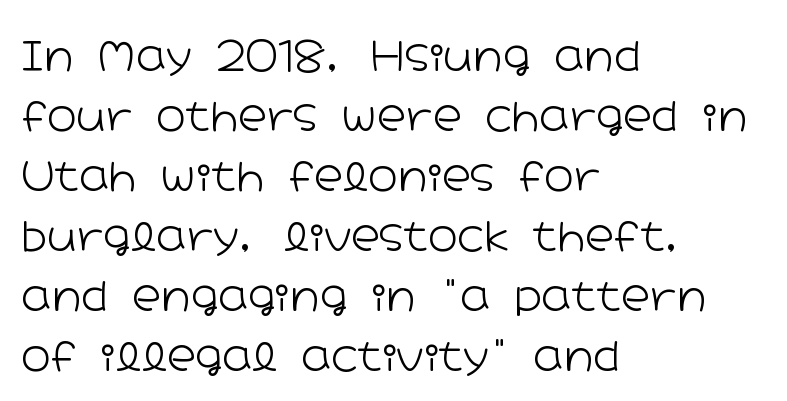
The image shows 40 px light, wide sans-serif type, upright; set left-aligned, normal line spacing (1.5x), normal letter spacing, not underlined; low stroke contrast and a medium x-height.
